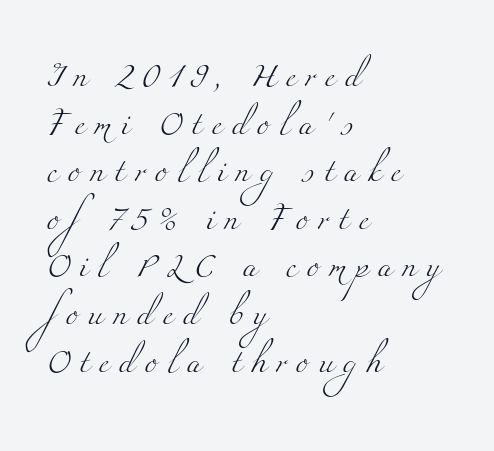
Q: Is the text bold? A: No.
Q: Is the text underlined? A: No.
Q: How is the paragraph aligned? A: Left-aligned.
Q: Is the spacing between letters normal or unusually wide? A: Unusually wide.
Q: Is the spacing between lines tight, normal or loose? A: Loose.
